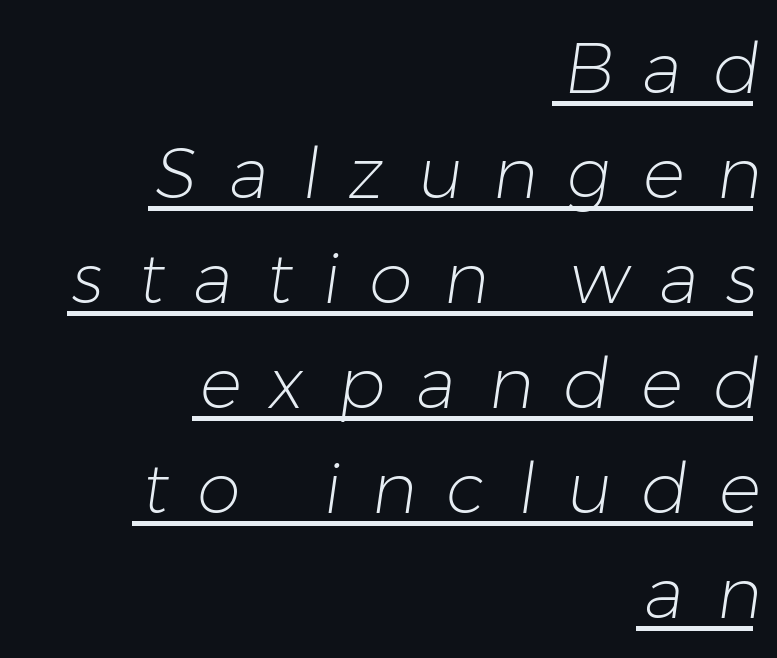
The image shows 70 px light sans-serif type; set right-aligned, normal line spacing (1.5x), unusually wide letter spacing (+0.44 em), underlined; low stroke contrast and a medium x-height.
